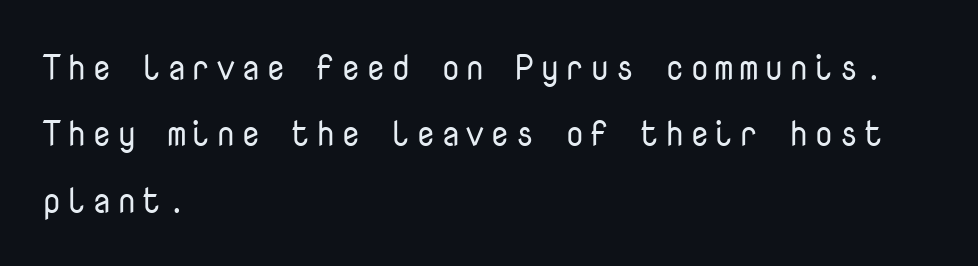
Q: Is the text bold? A: No.
Q: Is the text italic (slanted)? A: No, it is upright.
Q: Is the typeface a serif or a sans-serif typeface? A: Sans-serif.
Q: Is the text underlined? A: No.
Q: How is the paragraph aligned? A: Left-aligned.
Q: Is the spacing between lines tight, normal or loose? A: Loose.
Q: Width (condensed, normal, or wide)? A: Normal.
Q: Stroke contrast? A: Low.
Q: x-height? A: Medium.
Q: Monospaced? A: Yes.
